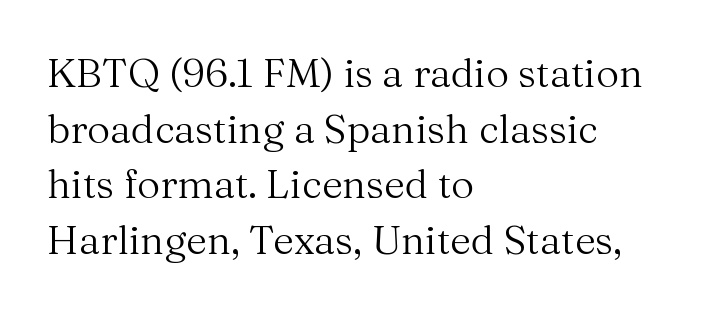
The area under the type is left untouched. Honestly, the row spacing looks completely unremarkable. This is roman type, the default non-slanted kind. The type family on display is of the serif kind. Leftover space on each line is placed entirely after the last word.
